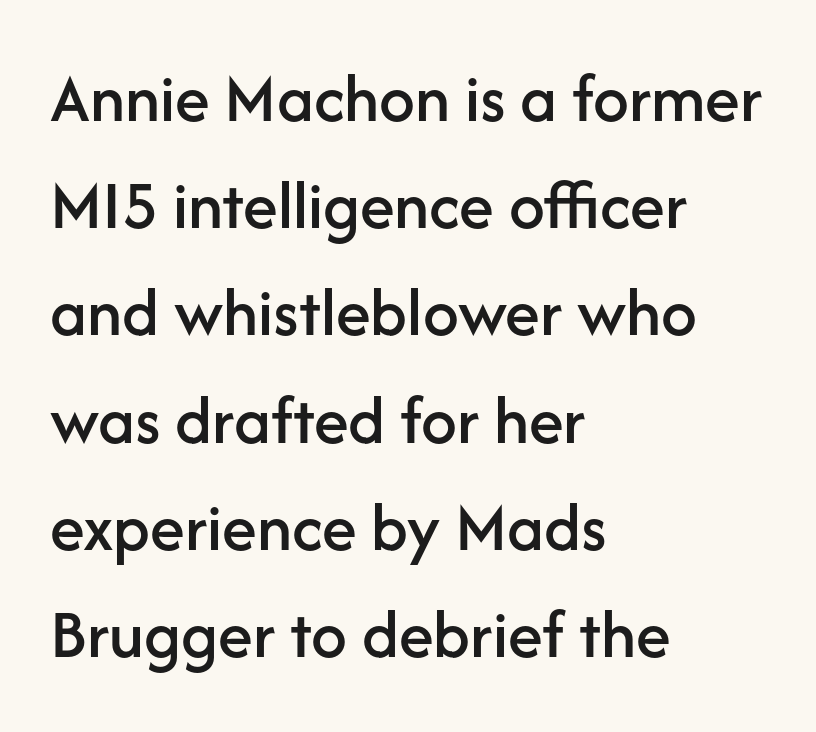
{"serif": "no", "italic": "no", "width": "normal", "stroke_contrast": "low", "x_height": "medium", "monospaced": "no", "underline": "no", "align": "left", "line_spacing": "normal", "line_spacing_ratio": 1.51, "letter_spacing": "normal", "letter_spacing_em": 0.0, "glyph_px": 71}
